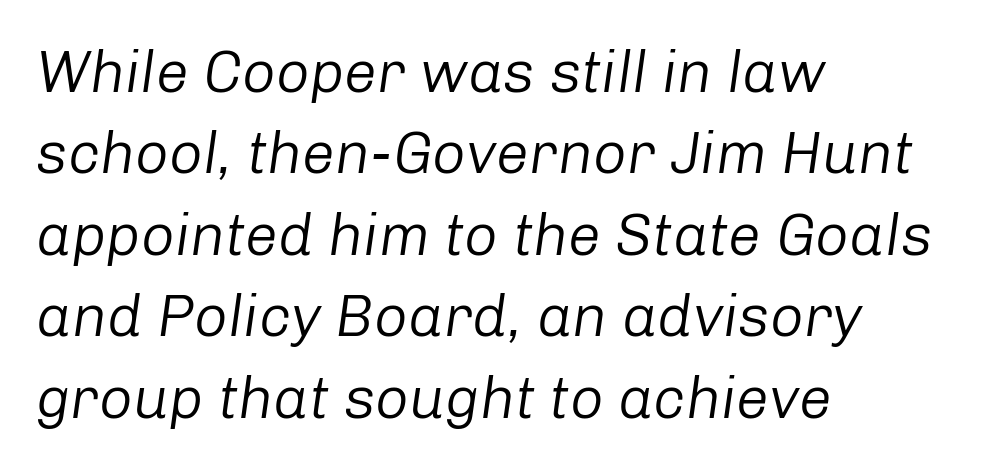
{"italic": "yes", "lean": "right", "slant_degrees": 8, "bold": "no", "weight": "regular", "width": "normal", "stroke_contrast": "low", "x_height": "medium", "monospaced": "no", "underline": "no", "align": "left", "line_spacing": "normal", "line_spacing_ratio": 1.38, "letter_spacing": "normal", "letter_spacing_em": 0.0, "glyph_px": 59}
